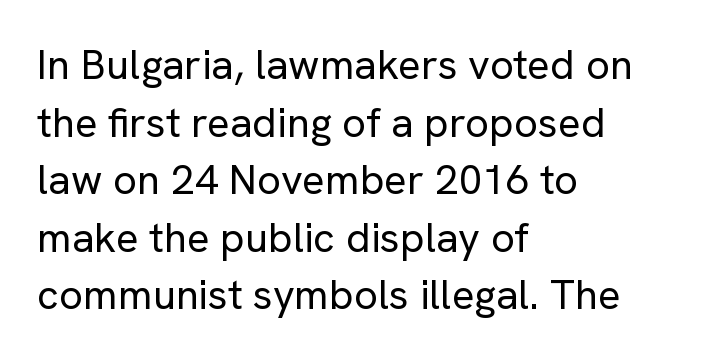
The image shows 42 px regular-weight sans-serif type, upright; set left-aligned, normal line spacing (1.37x), normal letter spacing, not underlined; low stroke contrast and a medium x-height.
